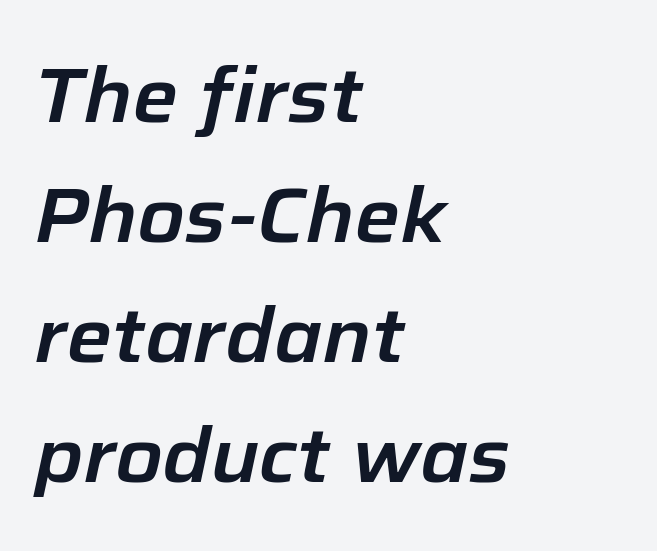
The image shows 77 px text type, italic (leaning right); set left-aligned, normal line spacing (1.56x), normal letter spacing, not underlined; low stroke contrast and a medium x-height.
